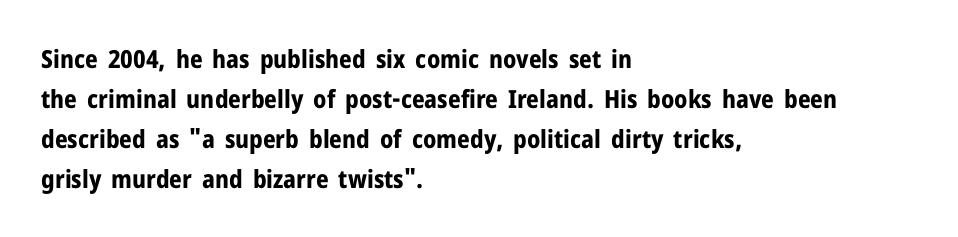
Q: Is the text bold? A: Yes.
Q: Is the text italic (slanted)? A: No, it is upright.
Q: Is the text underlined? A: No.
Q: How is the paragraph aligned? A: Left-aligned.
Q: Is the spacing between letters normal or unusually wide? A: Normal.
Q: Is the spacing between lines tight, normal or loose? A: Normal.
